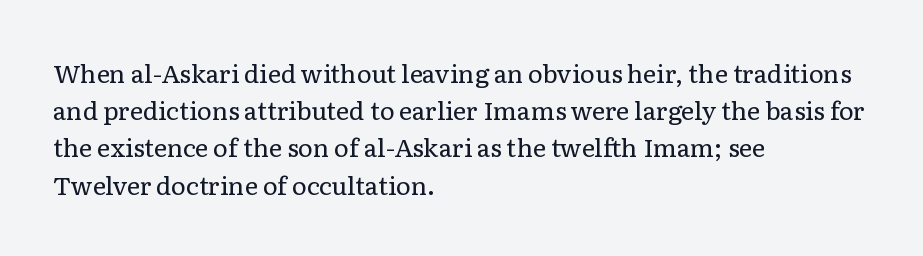
The image shows 25 px text type, upright; set left-aligned, normal line spacing (1.49x), normal letter spacing, not underlined.
